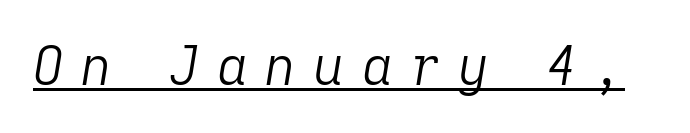
Q: Is the text bold? A: No.
Q: Is the text italic (slanted)? A: Yes, it leans right by about 9 degrees.
Q: Is the text underlined? A: Yes.
Q: Is the spacing between letters normal or unusually wide? A: Unusually wide.
Q: Width (condensed, normal, or wide)? A: Normal.
Q: Stroke contrast? A: Low.
Q: x-height? A: Medium.
Q: Monospaced? A: No.
